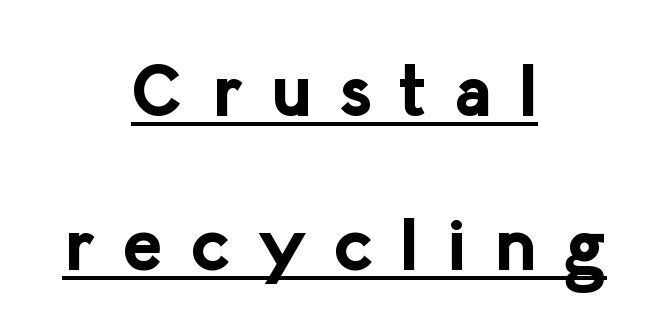
The image shows 74 px bold sans-serif type, upright; set centered, loose line spacing (2.08x), unusually wide letter spacing (+0.38 em), underlined; low stroke contrast and a medium x-height.
